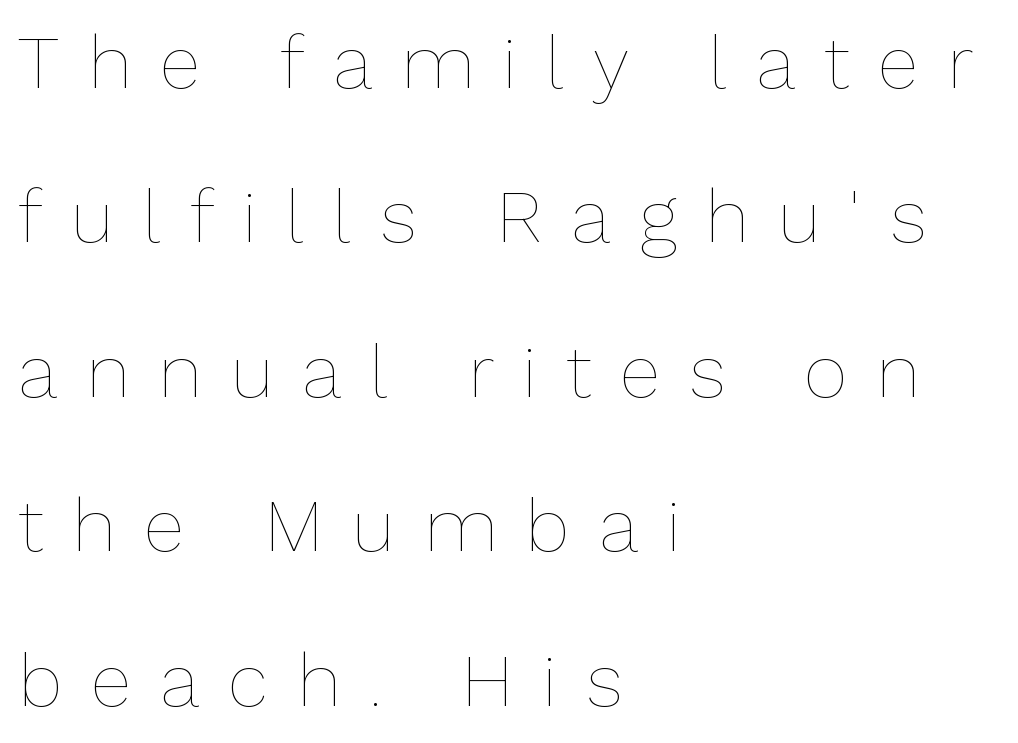
{"italic": "no", "bold": "no", "weight": "thin", "width": "normal", "stroke_contrast": "low", "x_height": "medium", "monospaced": "no", "underline": "no", "align": "left", "line_spacing": "loose", "line_spacing_ratio": 2.06, "letter_spacing": "wide", "letter_spacing_em": 0.39, "glyph_px": 75}
